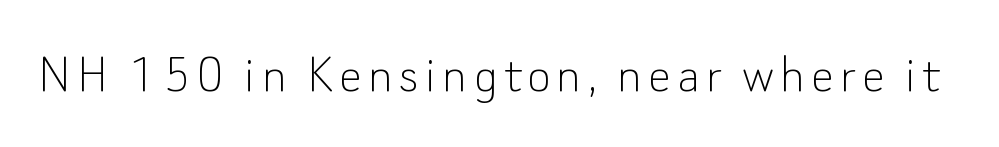
The image shows 58 px thin sans-serif type, upright; set not underlined; low stroke contrast and a small x-height.
